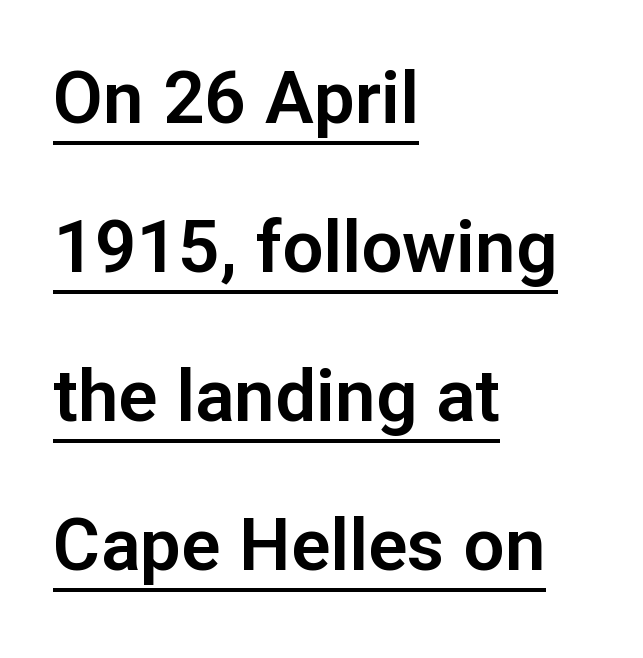
{"serif": "no", "italic": "no", "width": "normal", "stroke_contrast": "low", "x_height": "medium", "monospaced": "no", "underline": "yes", "align": "left", "line_spacing": "loose", "line_spacing_ratio": 2.04, "letter_spacing": "normal", "letter_spacing_em": 0.0, "glyph_px": 73}
